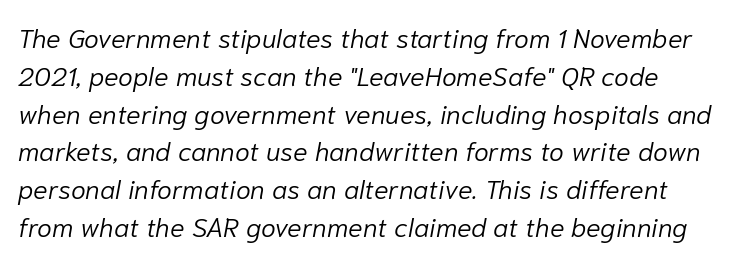
A light-to-regular cut is what we see here. The letters sit at their default tracking, neither squeezed nor spread. The area under the type is left untouched. A normal amount of white space separates one row of letters from the next. The font's italic variant was chosen for this text.
